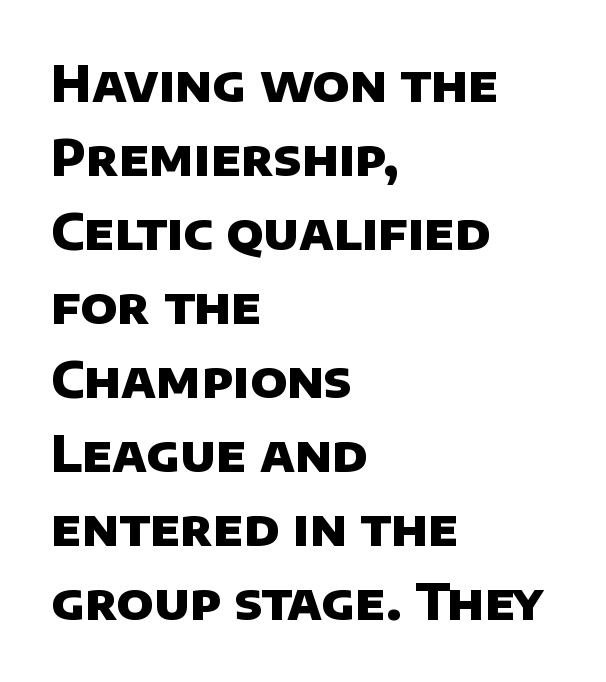
This sample uses plain, unmodified letter spacing. The characters look thick and weighty, a clear bold. Summary of vertical rhythm: regular, with standard interline spacing. A typesetter would call this proportional, since set widths differ per character.
